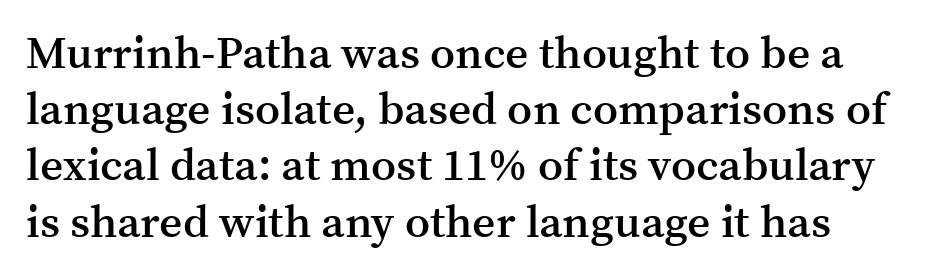
{"serif": "yes", "italic": "no", "bold": "semi", "weight": "semibold", "width": "normal", "stroke_contrast": "medium", "x_height": "medium", "monospaced": "no", "underline": "no", "line_spacing": "normal", "line_spacing_ratio": 1.25, "letter_spacing": "normal", "letter_spacing_em": 0.0, "glyph_px": 45}
